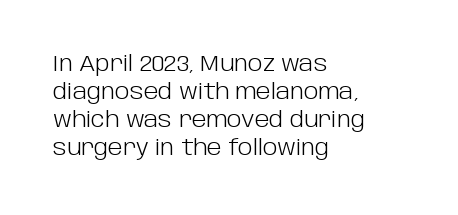
{"italic": "no", "bold": "no", "underline": "no", "align": "left", "line_spacing": "normal", "line_spacing_ratio": 1.28, "letter_spacing": "normal", "letter_spacing_em": 0.0, "glyph_px": 22}
